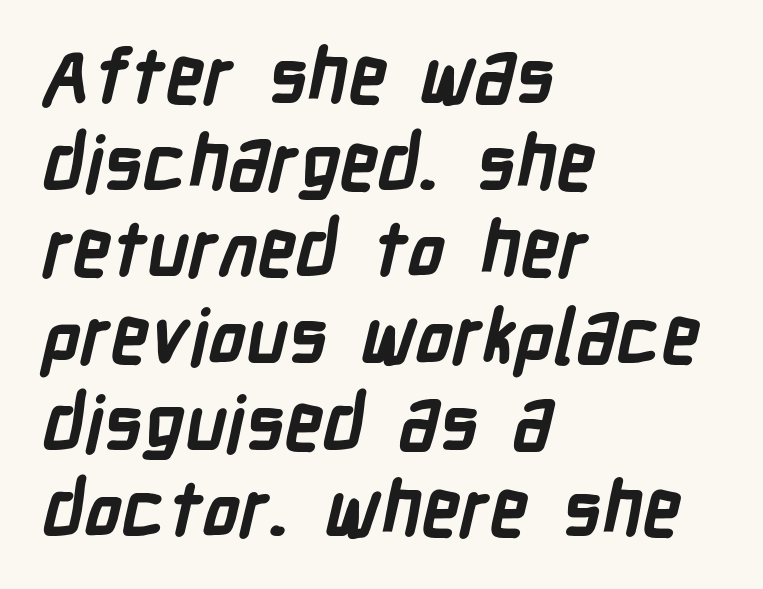
The image shows 76 px semibold, condensed sans-serif type; set left-aligned, tight line spacing (1.14x), normal letter spacing, not underlined; low stroke contrast and a medium x-height.
